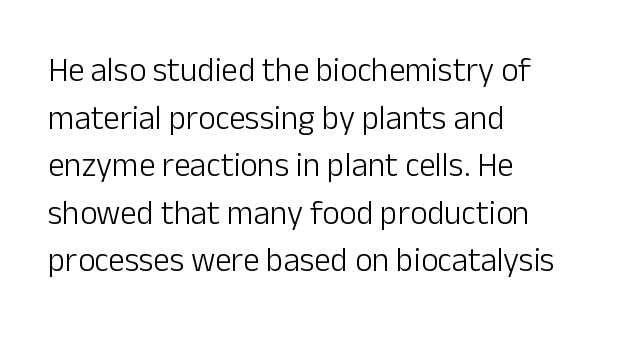
The image shows 33 px light sans-serif type, upright; set left-aligned, normal line spacing (1.44x), normal letter spacing, not underlined; low stroke contrast and a medium x-height.
